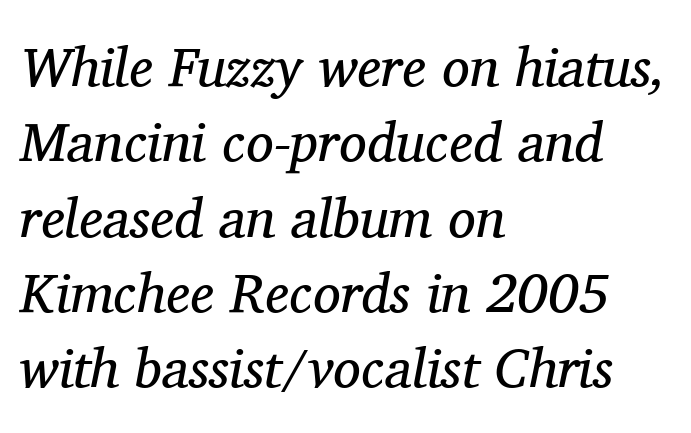
The image shows 55 px regular-weight serif type, italic (leaning right); set left-aligned, normal line spacing (1.37x), normal letter spacing, not underlined; medium stroke contrast and a medium x-height.
